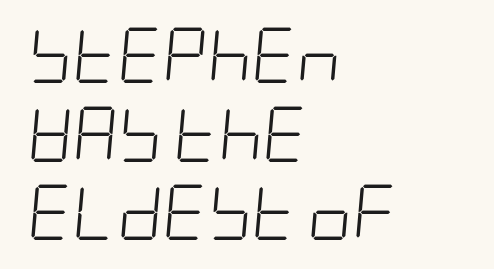
The image shows 55 px light, condensed type, italic (leaning right); set left-aligned, normal line spacing (1.43x), normal letter spacing, not underlined; low stroke contrast and a large x-height.
